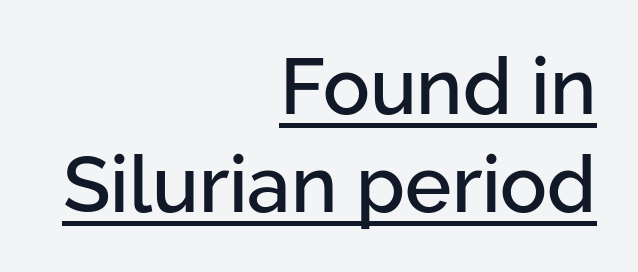
The image shows 78 px sans-serif type, upright; set right-aligned, normal line spacing (1.26x), normal letter spacing, underlined; low stroke contrast and a medium x-height.
